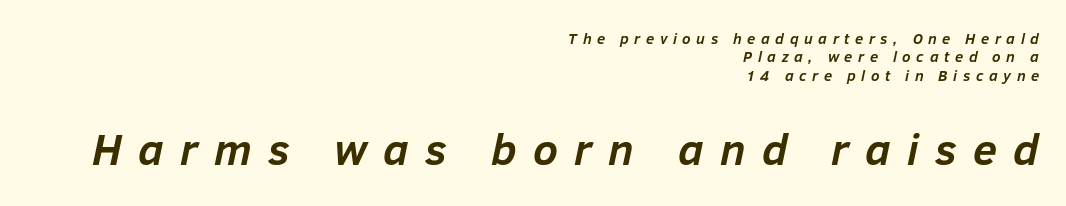
Q: Is the text bold? A: Yes.
Q: Is the text italic (slanted)? A: Yes, it leans right by about 12 degrees.
Q: Is the text underlined? A: No.
Q: How is the paragraph aligned? A: Right-aligned.
Q: Is the spacing between letters normal or unusually wide? A: Unusually wide.
Q: Which block of text is set in a larger size, the first (top) or the second (bottom)? A: The second (bottom) one.
Q: Width (condensed, normal, or wide)? A: Normal.
Q: Stroke contrast? A: Low.
Q: x-height? A: Medium.
Q: Monospaced? A: No.
